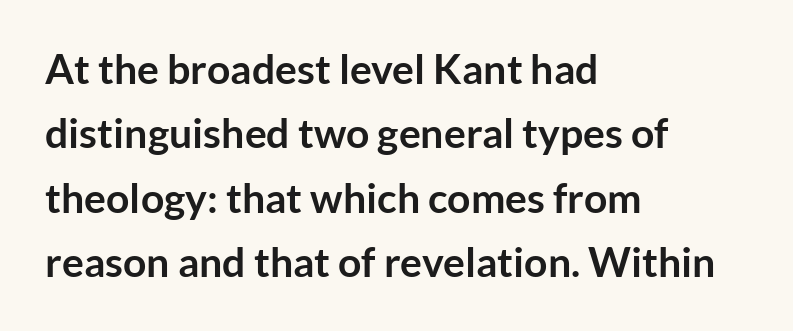
Letter spacing: default. The lines sit at an ordinary, default distance from one another. Rendered with straight, roman letterforms. Lines of text with bare space underneath.
